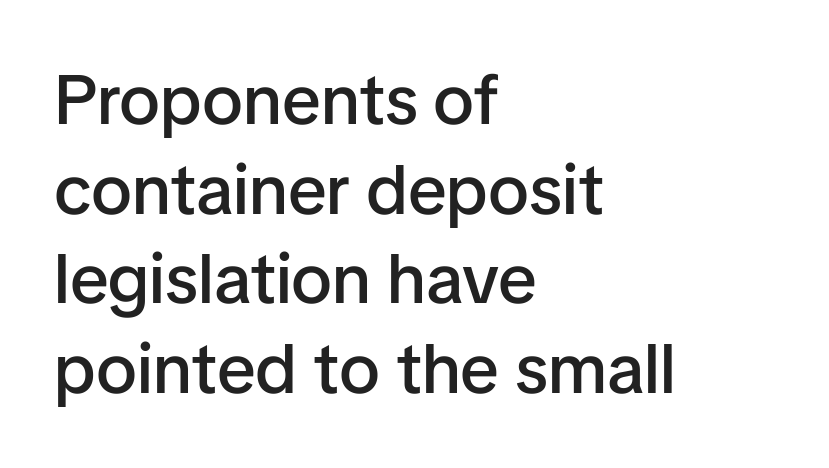
The image shows 70 px semibold sans-serif type, upright; set left-aligned, normal line spacing (1.28x), normal letter spacing, not underlined; low stroke contrast and a medium x-height.
